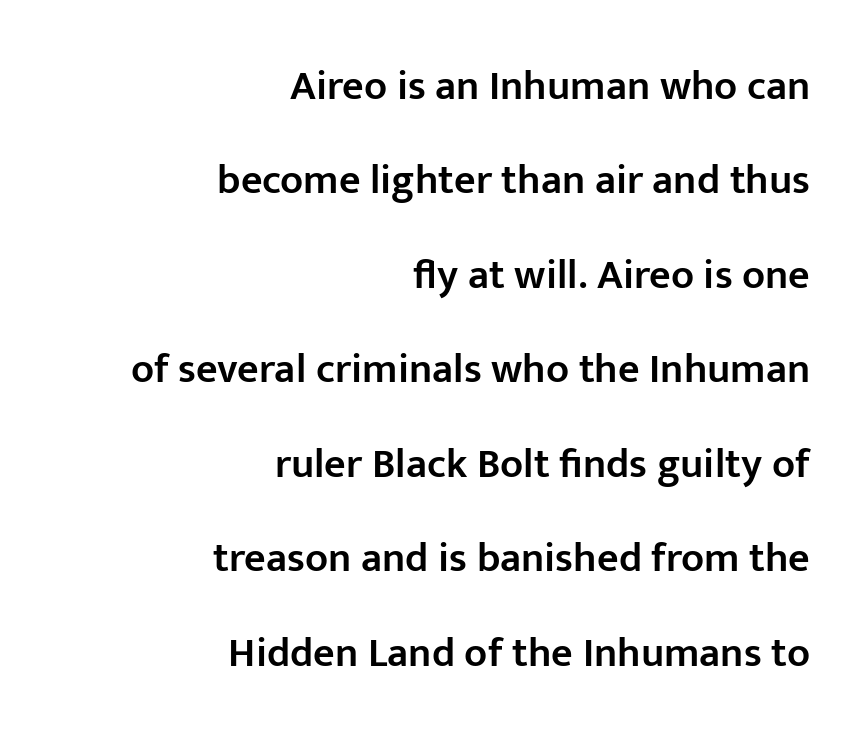
The image shows 42 px semibold sans-serif type, upright; set right-aligned, loose line spacing (2.25x), normal letter spacing, not underlined; low stroke contrast and a medium x-height.
